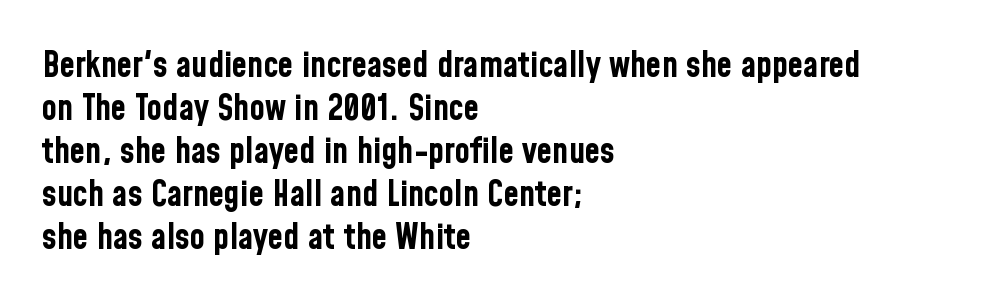
Q: Is the text bold? A: Yes.
Q: Is the text italic (slanted)? A: No, it is upright.
Q: Is the typeface a serif or a sans-serif typeface? A: Sans-serif.
Q: Is the text underlined? A: No.
Q: How is the paragraph aligned? A: Left-aligned.
Q: Is the spacing between letters normal or unusually wide? A: Normal.
Q: Width (condensed, normal, or wide)? A: Condensed.
Q: Stroke contrast? A: Low.
Q: x-height? A: Medium.
Q: Monospaced? A: No.
